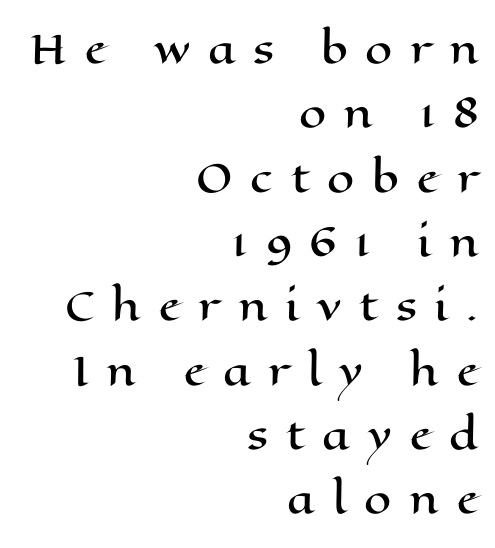
Q: Is the text italic (slanted)? A: No, it is upright.
Q: Is the text underlined? A: No.
Q: How is the paragraph aligned? A: Right-aligned.
Q: Is the spacing between letters normal or unusually wide? A: Unusually wide.
Q: Is the spacing between lines tight, normal or loose? A: Normal.
Q: Width (condensed, normal, or wide)? A: Wide.
Q: Stroke contrast? A: High.
Q: x-height? A: Medium.
Q: Monospaced? A: No.
